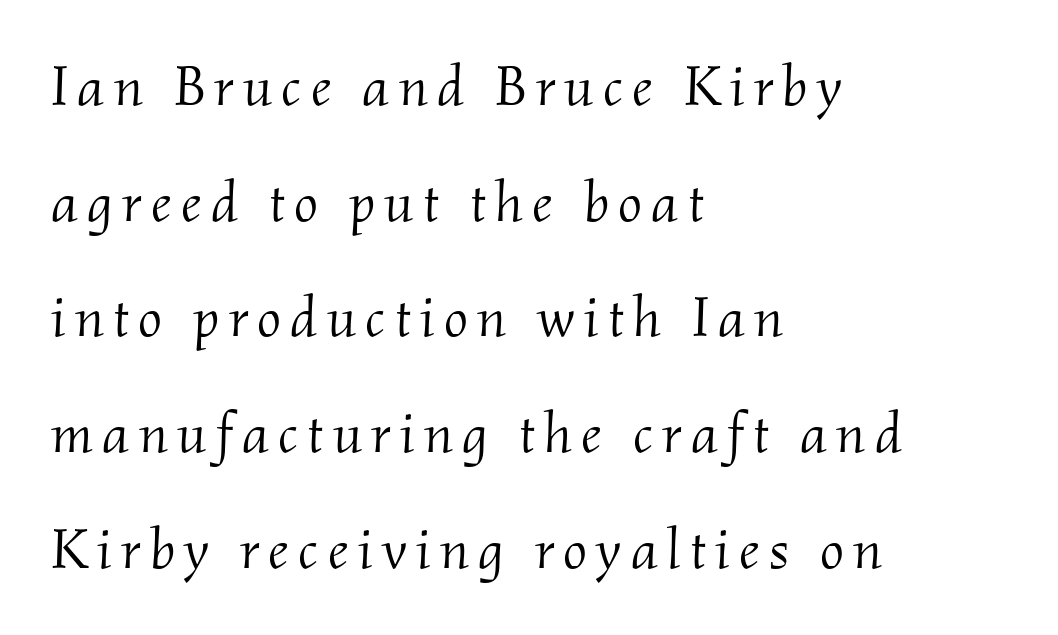
{"serif": "yes", "italic": "yes", "lean": "right", "slant_degrees": 2, "bold": "no", "weight": "light", "width": "normal", "stroke_contrast": "medium", "x_height": "small", "monospaced": "no", "underline": "no", "align": "left", "line_spacing": "loose", "line_spacing_ratio": 2.03, "glyph_px": 57}
